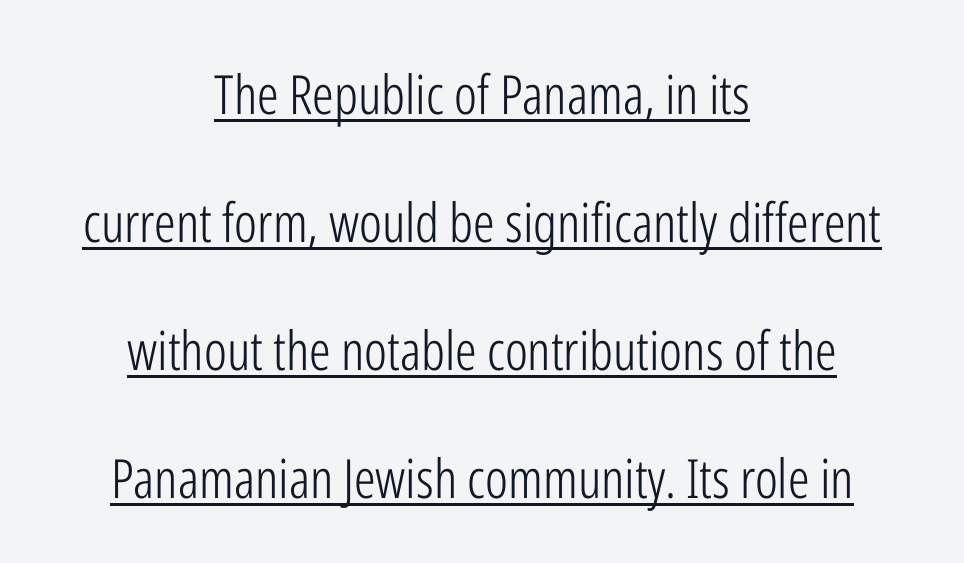
{"serif": "no", "italic": "no", "bold": "no", "weight": "light", "width": "condensed", "stroke_contrast": "low", "x_height": "medium", "monospaced": "no", "underline": "yes", "align": "center", "line_spacing": "loose", "line_spacing_ratio": 2.37, "letter_spacing": "normal", "letter_spacing_em": 0.0, "glyph_px": 54}
